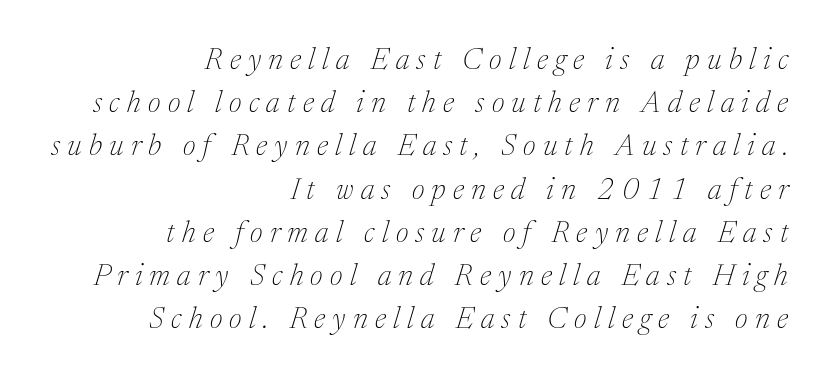
The image shows 30 px thin serif type, italic (leaning right); set right-aligned, normal line spacing (1.44x), unusually wide letter spacing (+0.24 em), not underlined; medium stroke contrast and a medium x-height.
